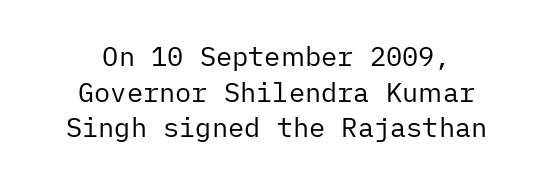
Q: Is the text bold? A: No.
Q: Is the text italic (slanted)? A: No, it is upright.
Q: Is the text underlined? A: No.
Q: How is the paragraph aligned? A: Centered.
Q: Is the spacing between letters normal or unusually wide? A: Normal.
Q: Is the spacing between lines tight, normal or loose? A: Normal.
